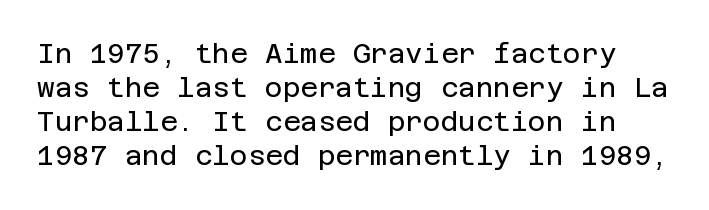
{"italic": "no", "bold": "no", "underline": "no", "line_spacing": "normal", "line_spacing_ratio": 1.26, "letter_spacing": "normal", "letter_spacing_em": 0.0, "glyph_px": 27}
